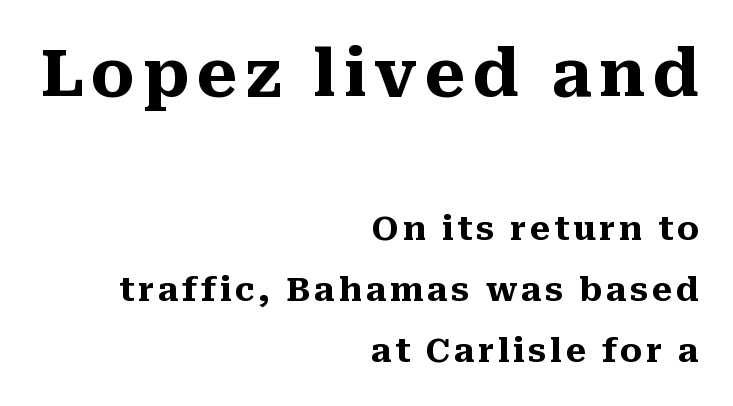
{"serif": "yes", "italic": "no", "bold": "yes", "weight": "heavy", "width": "normal", "stroke_contrast": "medium", "x_height": "medium", "monospaced": "no", "underline": "no", "align": "right", "line_spacing_ratio": 1.85, "larger_block": "first", "size_ratio": 2.0, "glyph_px": 66}
